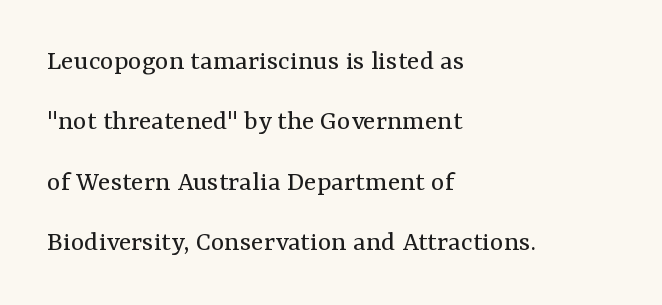
{"serif": "yes", "italic": "no", "bold": "no", "weight": "regular", "width": "normal", "stroke_contrast": "medium", "x_height": "medium", "monospaced": "no", "underline": "no", "align": "left", "line_spacing": "loose", "line_spacing_ratio": 2.08, "letter_spacing": "normal", "letter_spacing_em": 0.0, "glyph_px": 29}
